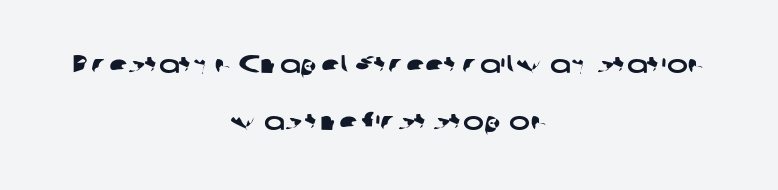
{"underline": "no", "align": "center", "line_spacing": "loose", "line_spacing_ratio": 2.29, "letter_spacing": "normal", "letter_spacing_em": 0.0, "glyph_px": 25}
